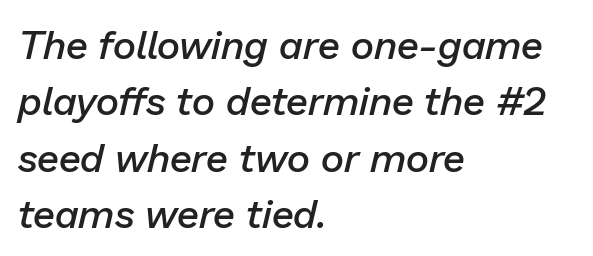
The image shows 40 px semibold type, italic (leaning right); set left-aligned, normal line spacing (1.41x), normal letter spacing, not underlined; low stroke contrast and a medium x-height.
